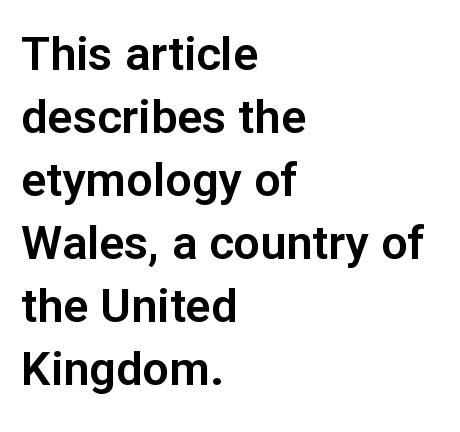
The image shows 47 px sans-serif type, upright; set left-aligned, normal line spacing (1.34x), normal letter spacing, not underlined; low stroke contrast and a medium x-height.
